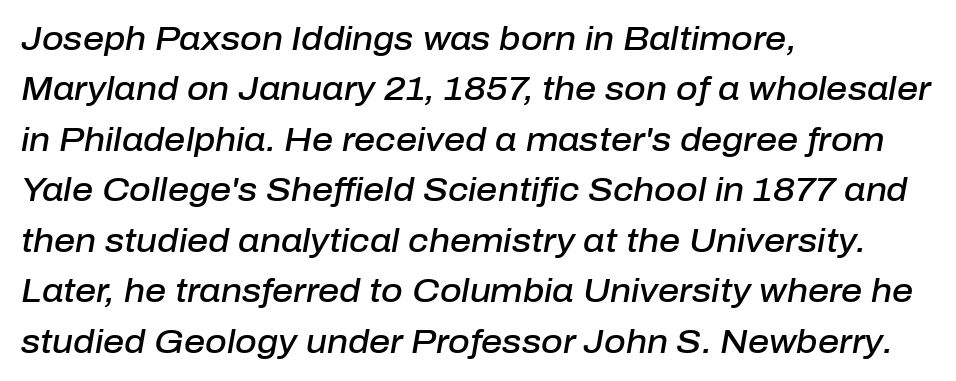
The image shows 33 px semibold type, italic (leaning right); set left-aligned, normal line spacing (1.53x), normal letter spacing, not underlined; low stroke contrast and a medium x-height.
